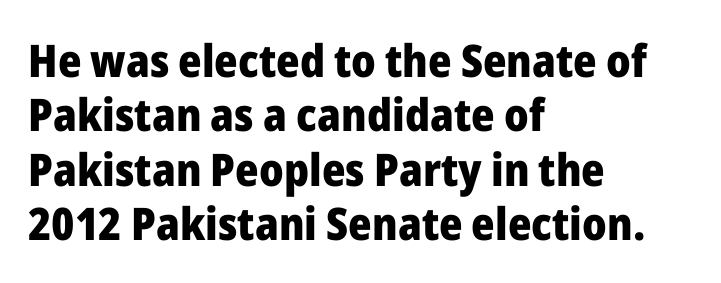
The designer went with a sans here, leaving each stem footless. Honestly, the letter spacing is just normal — you wouldn't notice it. Looks like regular typesetting: each glyph gets only the width it needs. The space beneath each line is pristine and unruled.
